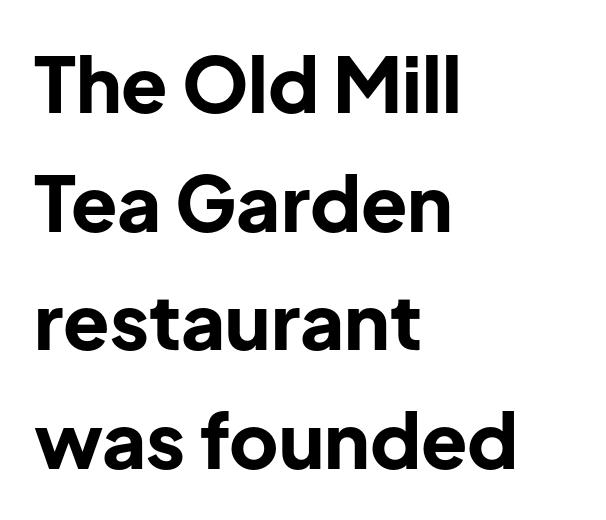
Is this a fixed-width face? No — the glyphs have proportional, varying widths. In terms of letterspacing, this is plain default setting. A student would call this left alignment; a typographer would say flush left, rag right. Strong, thick strokes mark this as bold type. The space beneath each line is pristine and unruled.
